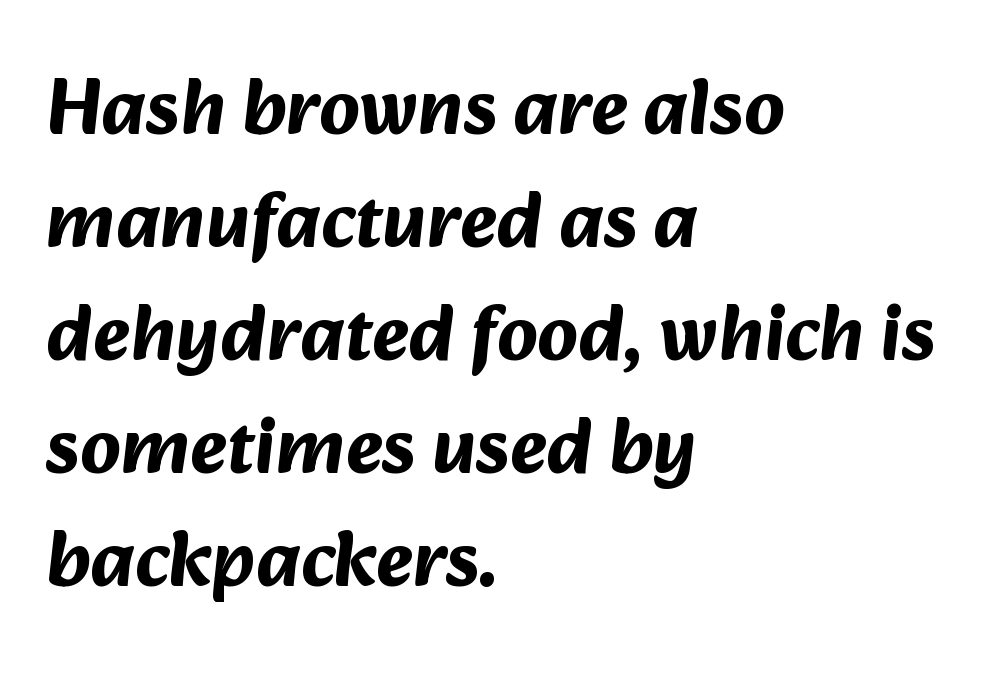
{"serif": "no", "bold": "yes", "weight": "bold", "width": "normal", "stroke_contrast": "medium", "x_height": "medium", "monospaced": "no", "underline": "no", "align": "left", "line_spacing": "normal", "line_spacing_ratio": 1.43, "letter_spacing": "normal", "letter_spacing_em": 0.0, "glyph_px": 79}
